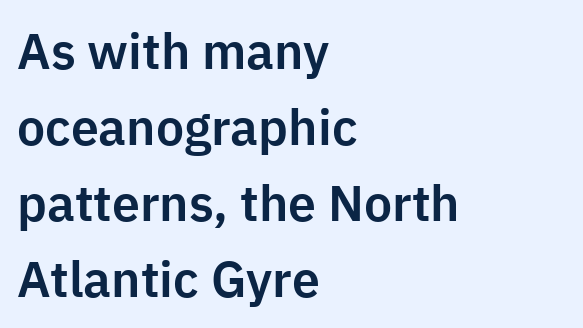
Note the varied advance widths — an 'i' is clearly narrower than an 'm'. A sans-serif font was chosen for this passage. Upright lettering throughout. Spacing between characters is what you'd get straight out of the box.
